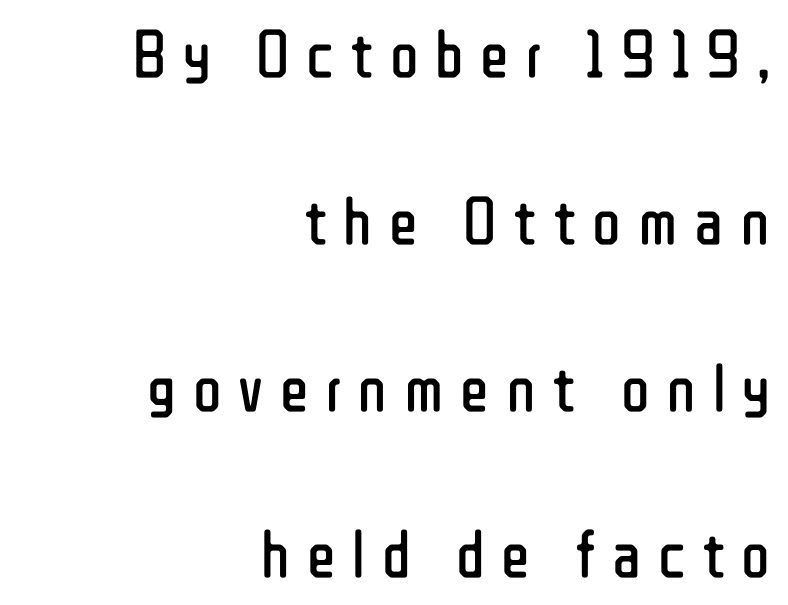
The image shows 67 px regular-weight, condensed sans-serif type, upright; set right-aligned, loose line spacing (2.49x), unusually wide letter spacing (+0.25 em), not underlined; low stroke contrast and a medium x-height.
